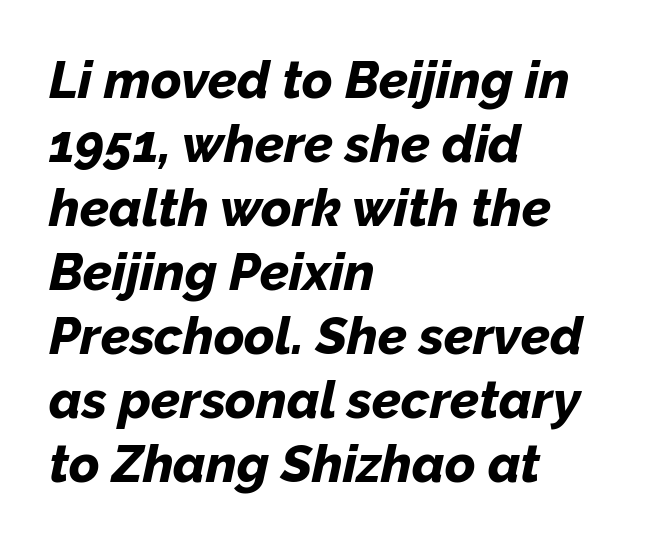
{"italic": "yes", "lean": "right", "slant_degrees": 12, "bold": "yes", "weight": "bold", "width": "normal", "stroke_contrast": "low", "x_height": "medium", "monospaced": "no", "underline": "no", "align": "left", "line_spacing_ratio": 1.23, "letter_spacing": "normal", "letter_spacing_em": 0.0, "glyph_px": 52}
